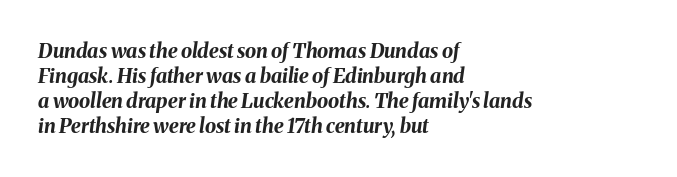
Inter-character spacing is left at the font's built-in metrics. Set as a true bold cut, around the 700 mark. Clear beneath every line of the passage. The designer left line spacing at the default. An italicized treatment has been applied to the whole sample.
